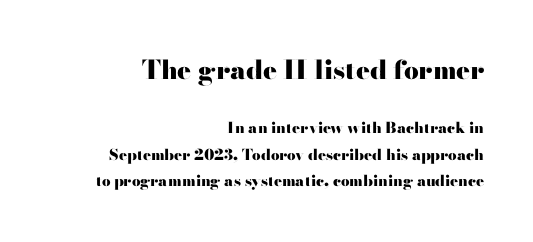
The image shows 26 px bold type, upright; set right-aligned, line spacing 1.78x, normal letter spacing, not underlined; the first (top) block is 1.73x larger.
